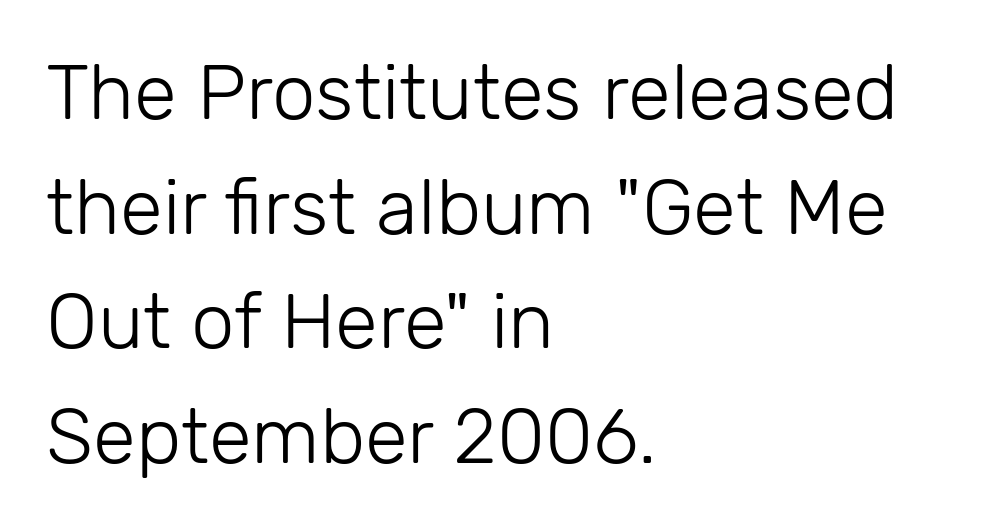
{"serif": "no", "italic": "no", "bold": "no", "weight": "light", "width": "normal", "stroke_contrast": "low", "x_height": "medium", "monospaced": "no", "underline": "no", "align": "left", "line_spacing": "normal", "line_spacing_ratio": 1.47, "letter_spacing": "normal", "letter_spacing_em": 0.0, "glyph_px": 78}
